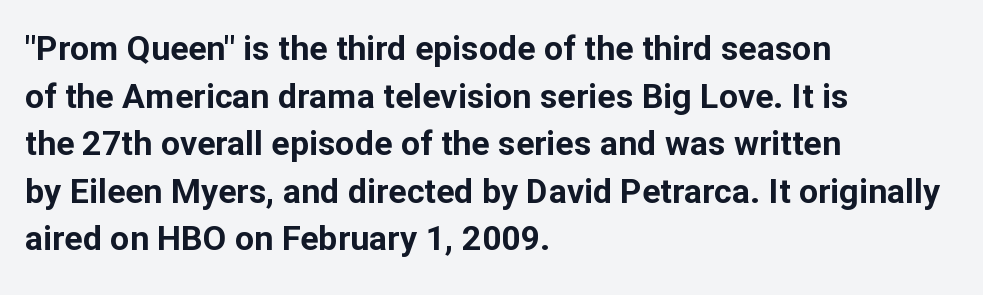
Spacing verdict: proportional, widths tailored to each character. Spacing between characters is what you'd get straight out of the box. Plenty of ink on the page — the face is bold. The typeface chosen for these lines omits serifs. The rows are spaced the way most documents space them. The rag falls on the right side of this text block.
